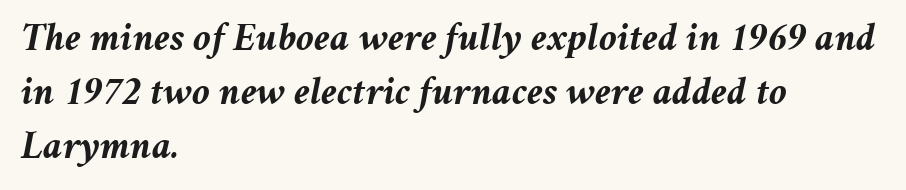
The face used here is rendered with its standard letterfit. Does the lettering tilt? It does — this is italic. Descenders hang freely into open space. The face used here is proportionally spaced, like ordinary book or web type.
